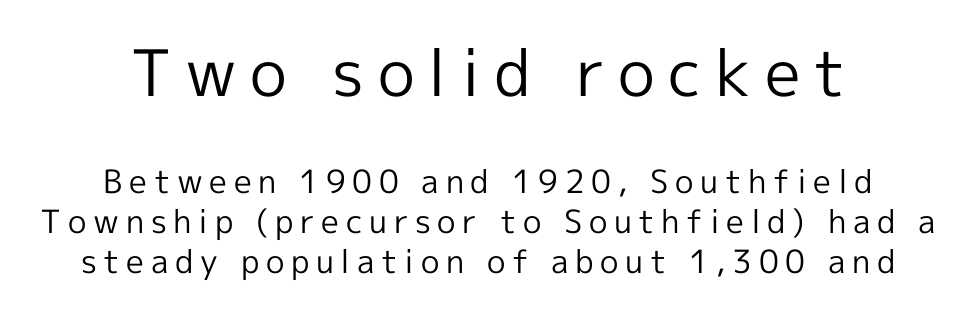
Does the copy run flush right? No — it is centered line by line. This rendering features lettering with no underline. Do the characters align in a grid? No, the font is proportional. The face used here is a sans, in the tradition of grotesques and geometrics.
